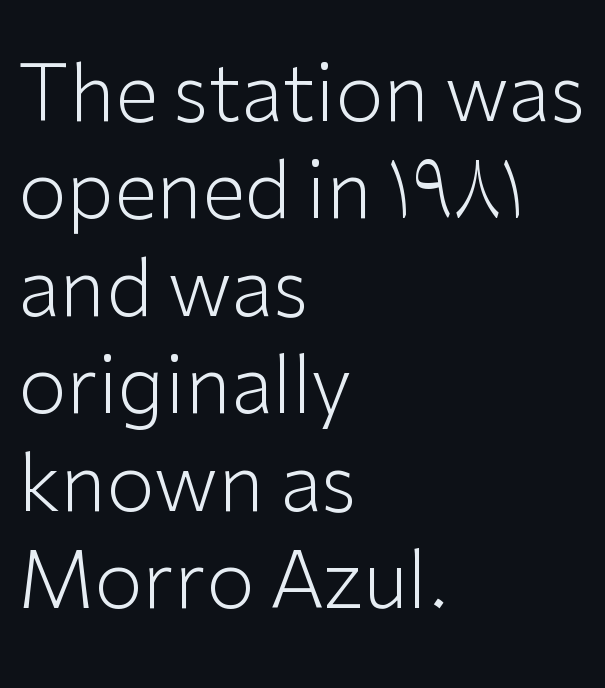
The area under the type is left untouched. The horizontal fit of the characters is conventional and even. The typeface has the unassuming heft of standard copy or less. This block has exactly the height ordinary leading produces. Note the varied advance widths — an 'i' is clearly narrower than an 'm'. Leftover space on each line is placed entirely after the last word.
